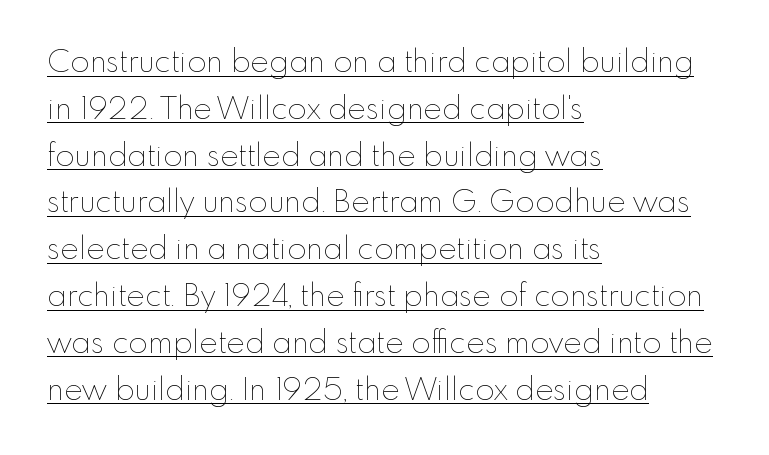
The image shows 31 px thin type, upright; set left-aligned, normal line spacing (1.51x), normal letter spacing, underlined; low stroke contrast and a small x-height.
